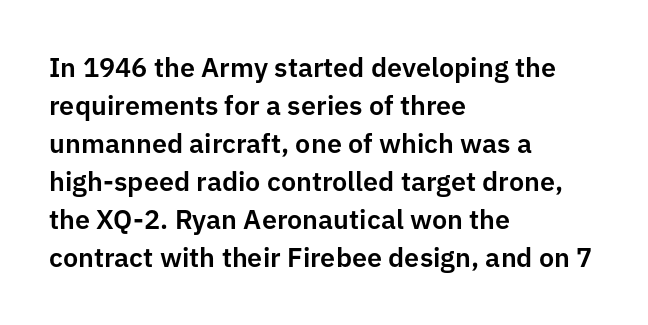
Every stem runs plumb, perpendicular to the baseline. No extra tracking has been applied to these lines. Students, observe: this is what conventionally led text looks like. The rendering anchors every line to the left-hand side. Just letters on the line, the space beneath them empty.
